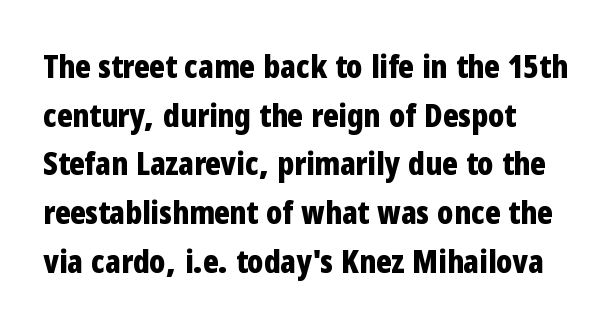
{"serif": "no", "italic": "no", "bold": "yes", "weight": "bold", "width": "condensed", "stroke_contrast": "low", "x_height": "medium", "monospaced": "no", "underline": "no", "align": "left", "line_spacing": "normal", "line_spacing_ratio": 1.52, "letter_spacing": "normal", "letter_spacing_em": 0.0, "glyph_px": 32}
